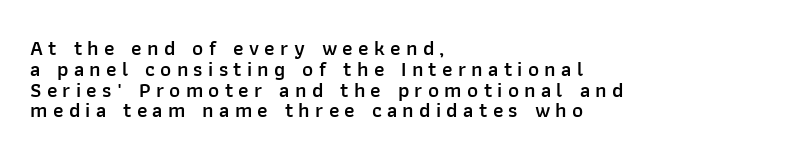
The image shows 21 px text type, upright; set left-aligned, tight line spacing (0.99x), unusually wide letter spacing (+0.25 em), not underlined.
